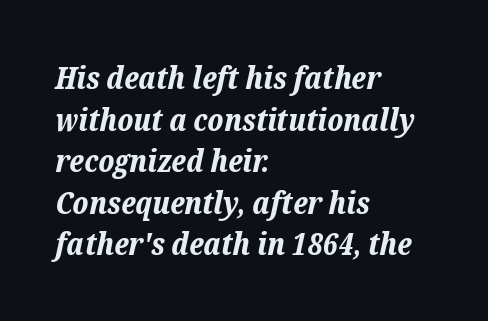
{"italic": "yes", "lean": "right", "slant_degrees": 12, "bold": "yes", "weight": "bold", "width": "normal", "stroke_contrast": "low", "x_height": "medium", "monospaced": "no", "underline": "no", "align": "left", "line_spacing": "normal", "line_spacing_ratio": 1.34, "letter_spacing": "normal", "letter_spacing_em": 0.0, "glyph_px": 31}
